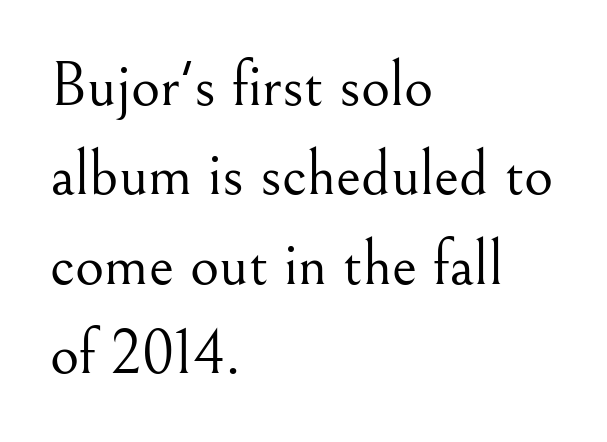
Q: Is the text bold? A: No.
Q: Is the text italic (slanted)? A: No, it is upright.
Q: Is the typeface a serif or a sans-serif typeface? A: Serif.
Q: Is the text underlined? A: No.
Q: How is the paragraph aligned? A: Left-aligned.
Q: Is the spacing between letters normal or unusually wide? A: Normal.
Q: Is the spacing between lines tight, normal or loose? A: Normal.
Q: Width (condensed, normal, or wide)? A: Normal.
Q: Stroke contrast? A: Medium.
Q: x-height? A: Small.
Q: Monospaced? A: No.
